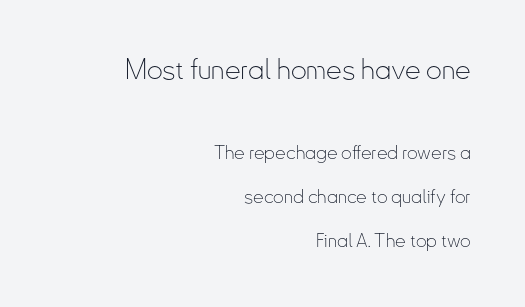
{"serif": "no", "italic": "no", "bold": "no", "weight": "thin", "width": "condensed", "stroke_contrast": "low", "x_height": "small", "monospaced": "no", "underline": "no", "align": "right", "line_spacing": "loose", "line_spacing_ratio": 2.33, "letter_spacing": "normal", "letter_spacing_em": 0.0, "larger_block": "first", "size_ratio": 1.47, "glyph_px": 28}
